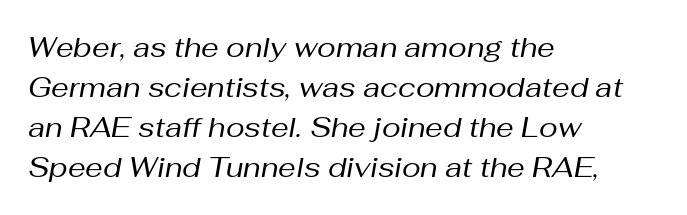
{"italic": "yes", "lean": "right", "slant_degrees": 10, "bold": "no", "weight": "regular", "width": "normal", "stroke_contrast": "medium", "x_height": "medium", "monospaced": "no", "underline": "no", "align": "left", "line_spacing": "normal", "line_spacing_ratio": 1.43, "letter_spacing": "normal", "letter_spacing_em": 0.0, "glyph_px": 28}
